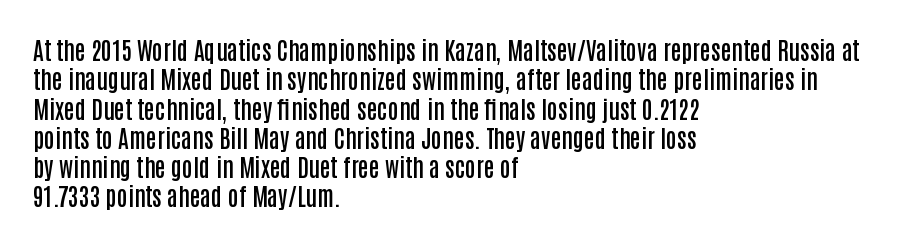
{"italic": "no", "bold": "semi", "underline": "no", "align": "left", "line_spacing_ratio": 1.22, "letter_spacing": "normal", "letter_spacing_em": 0.0, "glyph_px": 24}
